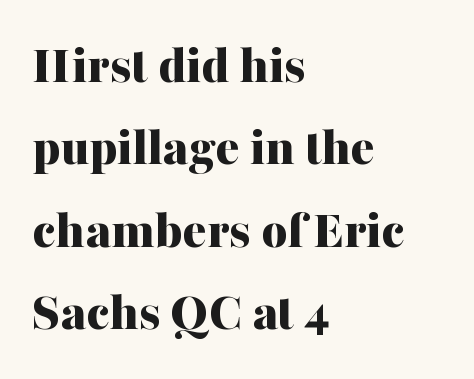
Q: Is the text bold? A: Yes.
Q: Is the text italic (slanted)? A: No, it is upright.
Q: Is the typeface a serif or a sans-serif typeface? A: Serif.
Q: Is the text underlined? A: No.
Q: How is the paragraph aligned? A: Left-aligned.
Q: Is the spacing between letters normal or unusually wide? A: Normal.
Q: Is the spacing between lines tight, normal or loose? A: Normal.
Q: Width (condensed, normal, or wide)? A: Normal.
Q: Stroke contrast? A: Medium.
Q: x-height? A: Medium.
Q: Monospaced? A: No.
